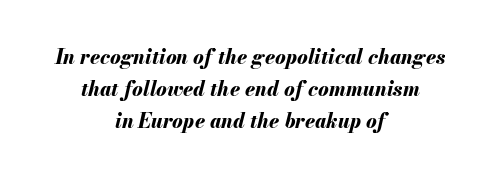
A full-strength bold gives these letters their thick strokes. Notice how the passage keeps no hard edge, just a central spine. Regular leading. In terms of posture, this sample is oblique. A clean baseline with only descenders dipping below it.
